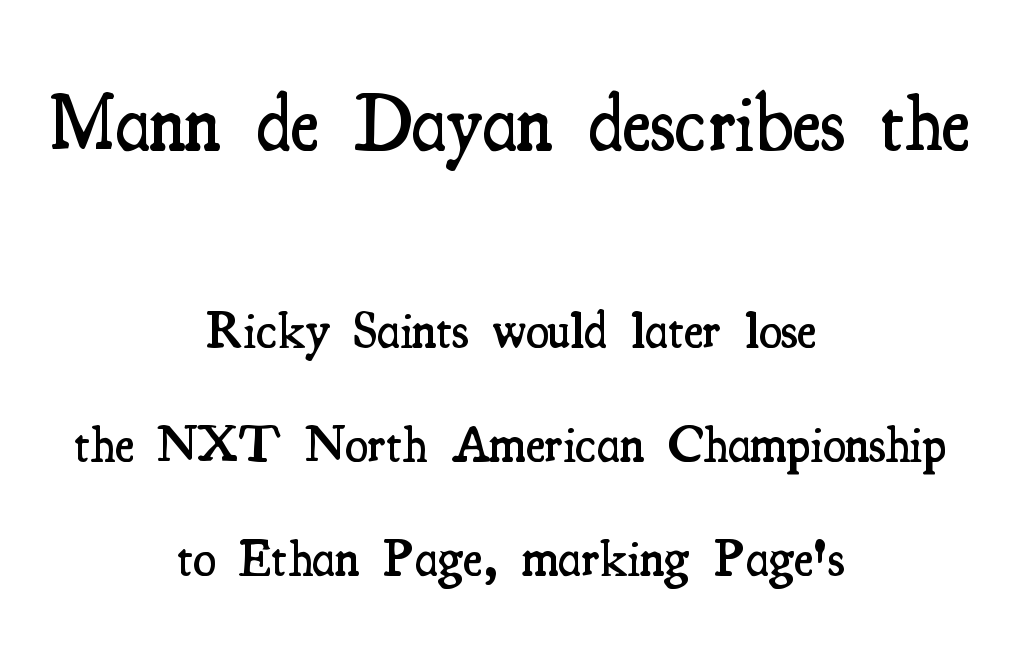
Q: Is the text bold? A: Semi-bold.
Q: Is the text italic (slanted)? A: No, it is upright.
Q: Is the typeface a serif or a sans-serif typeface? A: Serif.
Q: Is the text underlined? A: No.
Q: How is the paragraph aligned? A: Centered.
Q: Is the spacing between letters normal or unusually wide? A: Normal.
Q: Is the spacing between lines tight, normal or loose? A: Loose.
Q: Which block of text is set in a larger size, the first (top) or the second (bottom)? A: The first (top) one.
Q: Width (condensed, normal, or wide)? A: Condensed.
Q: Stroke contrast? A: Medium.
Q: x-height? A: Small.
Q: Monospaced? A: No.
